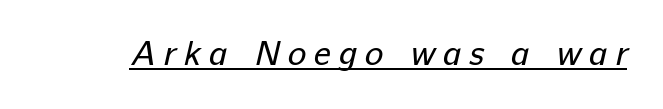
{"serif": "no", "bold": "no", "weight": "regular", "width": "normal", "stroke_contrast": "low", "x_height": "medium", "monospaced": "no", "underline": "yes", "letter_spacing": "wide", "letter_spacing_em": 0.22, "glyph_px": 35}
